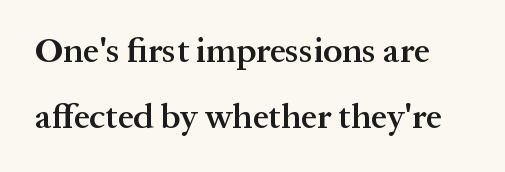
Q: Is the text bold? A: Semi-bold.
Q: Is the text italic (slanted)? A: No, it is upright.
Q: Is the typeface a serif or a sans-serif typeface? A: Serif.
Q: Is the text underlined? A: No.
Q: Is the spacing between letters normal or unusually wide? A: Normal.
Q: Width (condensed, normal, or wide)? A: Normal.
Q: Stroke contrast? A: Medium.
Q: x-height? A: Medium.
Q: Monospaced? A: No.
